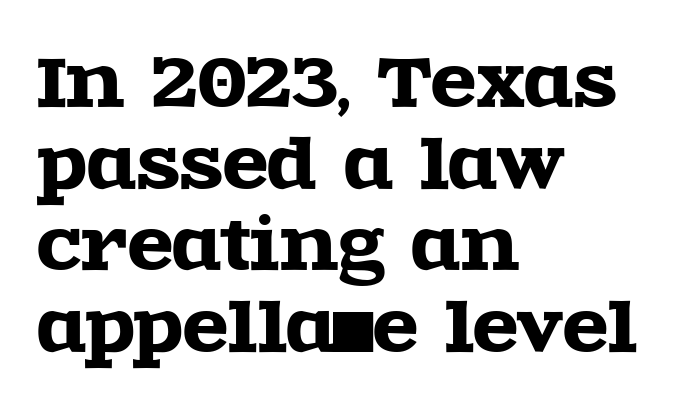
Q: Is the text italic (slanted)? A: No, it is upright.
Q: Is the typeface a serif or a sans-serif typeface? A: Serif.
Q: Is the text underlined? A: No.
Q: How is the paragraph aligned? A: Left-aligned.
Q: Is the spacing between letters normal or unusually wide? A: Normal.
Q: Width (condensed, normal, or wide)? A: Wide.
Q: x-height? A: Large.
Q: Monospaced? A: No.
